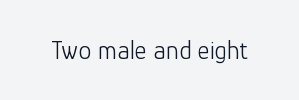
The image shows 26 px text type, upright; set normal letter spacing, not underlined.
